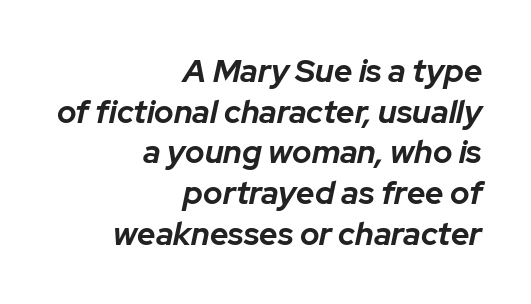
Q: Is the text bold? A: Yes.
Q: Is the text italic (slanted)? A: Yes, it leans right by about 12 degrees.
Q: Is the text underlined? A: No.
Q: How is the paragraph aligned? A: Right-aligned.
Q: Is the spacing between letters normal or unusually wide? A: Normal.
Q: Is the spacing between lines tight, normal or loose? A: Normal.
Q: Width (condensed, normal, or wide)? A: Normal.
Q: Stroke contrast? A: Low.
Q: x-height? A: Medium.
Q: Monospaced? A: No.
